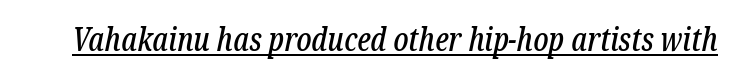
Each letter's strokes conclude with small projecting serifs. Varying glyph widths throughout — classic text-font behaviour. The type is set solid horizontally, with unmodified tracking. The specimen reads as italic at a glance. Check the space under the baseline: a stroke is drawn there.
